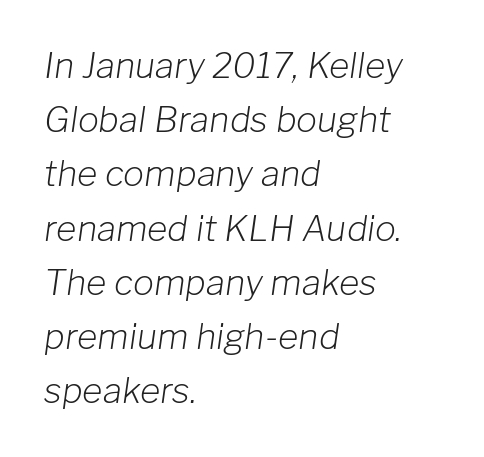
Q: Is the text bold? A: No.
Q: Is the text italic (slanted)? A: Yes, it leans right by about 8 degrees.
Q: Is the text underlined? A: No.
Q: How is the paragraph aligned? A: Left-aligned.
Q: Is the spacing between letters normal or unusually wide? A: Normal.
Q: Is the spacing between lines tight, normal or loose? A: Normal.
Q: Width (condensed, normal, or wide)? A: Normal.
Q: Stroke contrast? A: Low.
Q: x-height? A: Medium.
Q: Monospaced? A: No.
